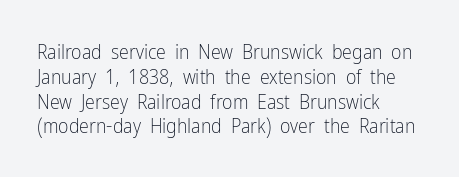
Q: Is the text bold? A: No.
Q: Is the text italic (slanted)? A: No, it is upright.
Q: Is the text underlined? A: No.
Q: How is the paragraph aligned? A: Left-aligned.
Q: Is the spacing between letters normal or unusually wide? A: Normal.
